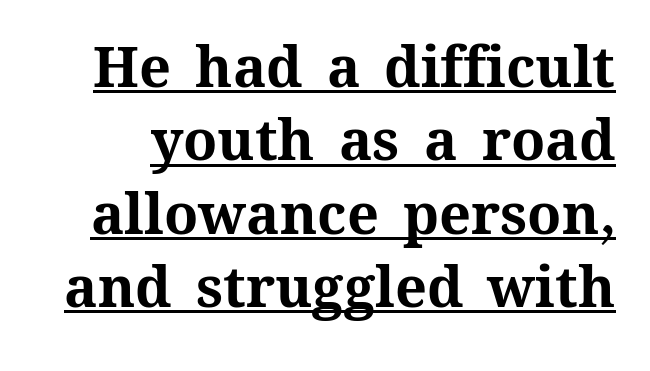
{"italic": "no", "bold": "yes", "weight": "bold", "width": "normal", "stroke_contrast": "medium", "x_height": "medium", "monospaced": "no", "underline": "yes", "line_spacing": "normal", "line_spacing_ratio": 1.31, "letter_spacing": "normal", "letter_spacing_em": 0.0, "glyph_px": 56}
